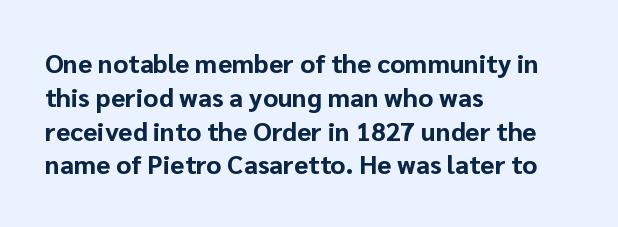
The image shows 26 px bold type, upright; set left-aligned, normal line spacing (1.3x), normal letter spacing, not underlined.
